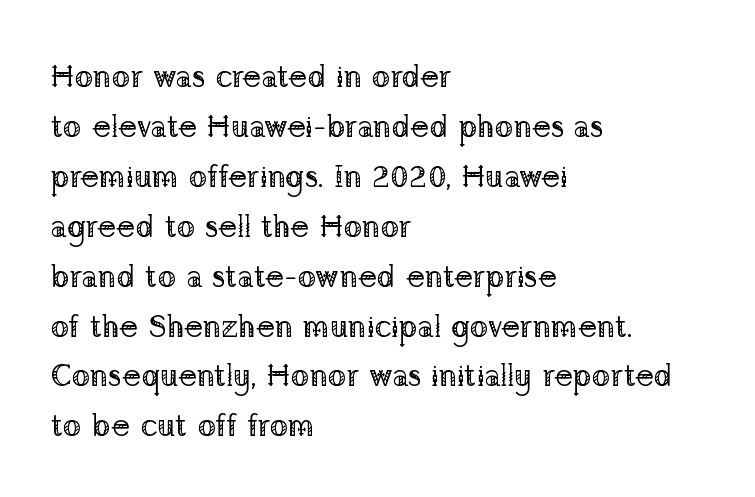
The image shows 31 px regular-weight serif type, upright; set left-aligned, normal line spacing (1.61x), normal letter spacing, not underlined; low stroke contrast and a medium x-height.
